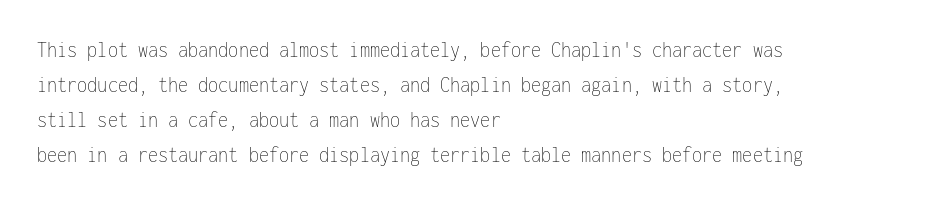
Q: Is the text bold? A: No.
Q: Is the text italic (slanted)? A: No, it is upright.
Q: Is the text underlined? A: No.
Q: How is the paragraph aligned? A: Left-aligned.
Q: Is the spacing between letters normal or unusually wide? A: Normal.
Q: Is the spacing between lines tight, normal or loose? A: Normal.
